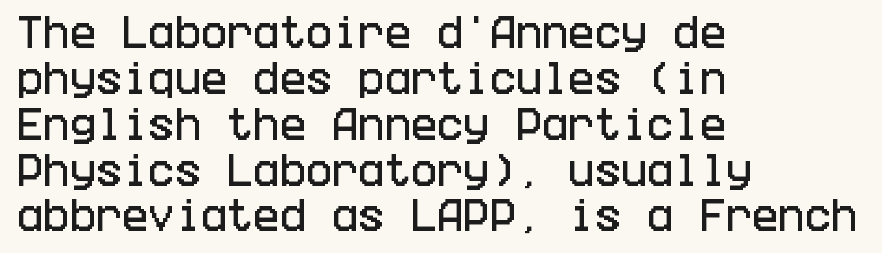
{"serif": "no", "italic": "no", "width": "condensed", "stroke_contrast": "low", "x_height": "large", "underline": "no", "align": "left", "line_spacing": "normal", "line_spacing_ratio": 1.31, "letter_spacing": "normal", "letter_spacing_em": 0.0, "glyph_px": 35}
